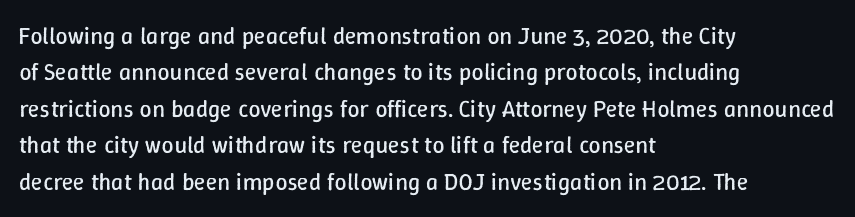
The image shows 24 px text type, upright; set left-aligned, normal line spacing (1.52x), normal letter spacing, not underlined.
